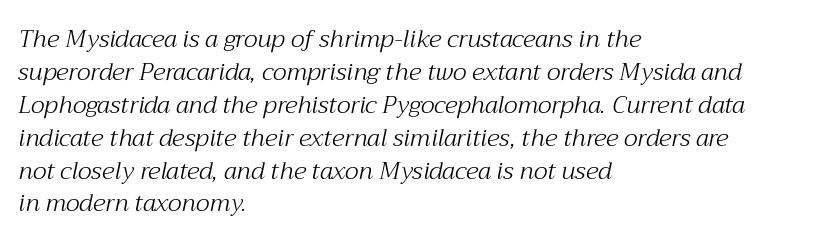
{"italic": "yes", "lean": "right", "slant_degrees": 12, "bold": "no", "underline": "no", "align": "left", "line_spacing": "normal", "line_spacing_ratio": 1.37, "letter_spacing": "normal", "letter_spacing_em": 0.0, "glyph_px": 24}
